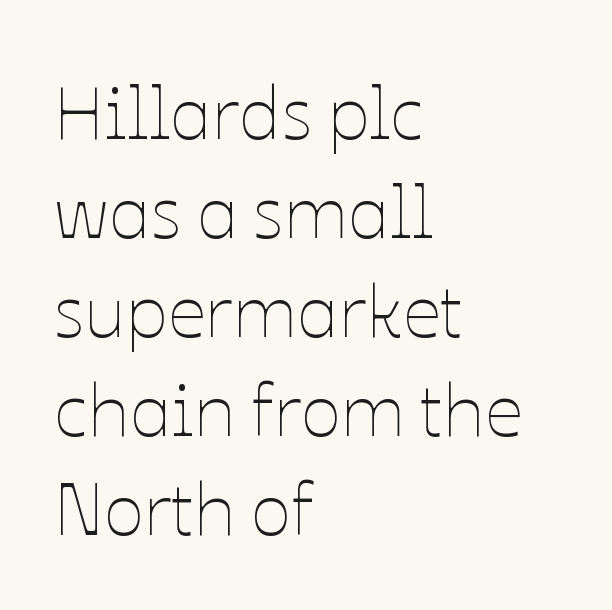
The image shows 75 px thin type, upright; set left-aligned, normal line spacing (1.32x), normal letter spacing, not underlined; low stroke contrast and a medium x-height.
